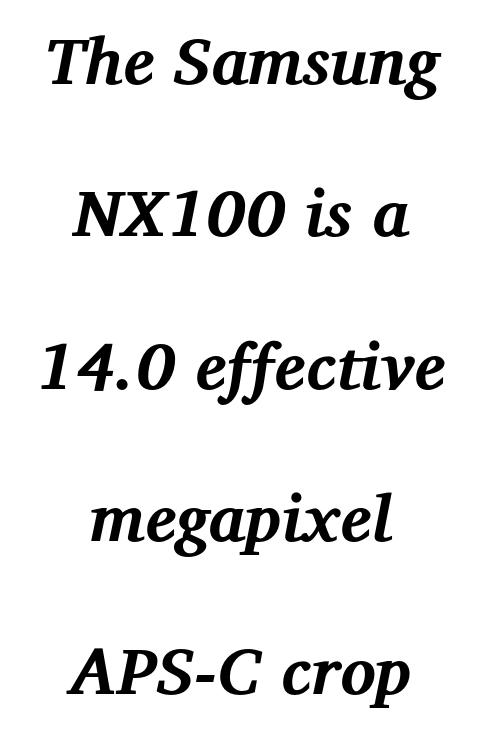
Does the copy run flush right? No — it is centered line by line. Heavy, bold letterforms. It's the slanting kind of type. Summary of vertical rhythm: relaxed, with wide interline spacing. Descenders hang freely into open space. In terms of letterspacing, this is plain default setting.
